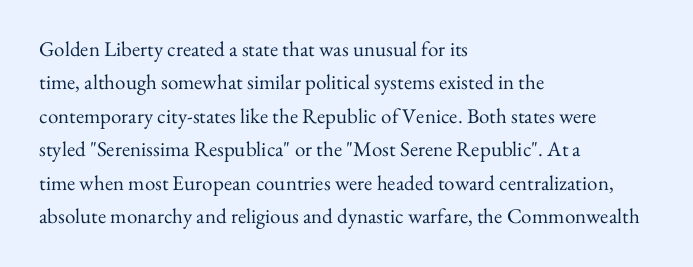
Q: Is the text bold? A: No.
Q: Is the text italic (slanted)? A: No, it is upright.
Q: Is the text underlined? A: No.
Q: How is the paragraph aligned? A: Left-aligned.
Q: Is the spacing between letters normal or unusually wide? A: Normal.
Q: Is the spacing between lines tight, normal or loose? A: Normal.
